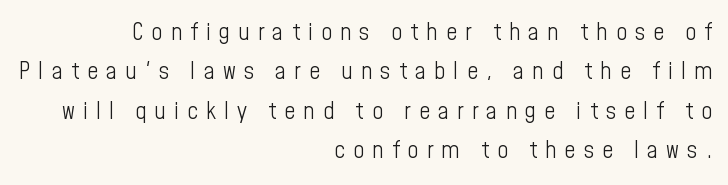
The image shows 24 px text type, upright; set right-aligned, normal line spacing (1.64x), unusually wide letter spacing (+0.34 em), not underlined.
